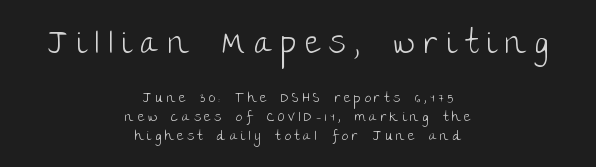
Each line is balanced around a shared central axis. Short note: letters widely spaced. These lines were composed using upright roman letters. The vertical gap from one line to the next is medium.
